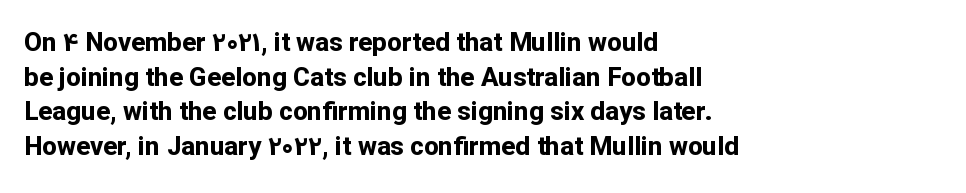
{"italic": "no", "bold": "yes", "underline": "no", "align": "left", "line_spacing": "normal", "line_spacing_ratio": 1.33, "letter_spacing": "normal", "letter_spacing_em": 0.0, "glyph_px": 26}
